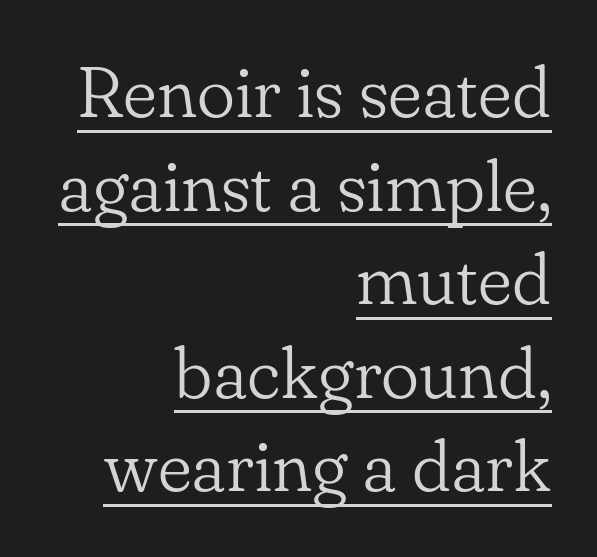
Type style note: has serifs. Stroke mass is kept to a normal reading level or below. This sample is right-justified, so line beginnings fall wherever the words allow. Is the letter spacing exaggerated? No — it looks like the ordinary default. The typesetter has applied underlining to the passage shown. Compared with typical paragraphs, the rows here are spaced about the same.
